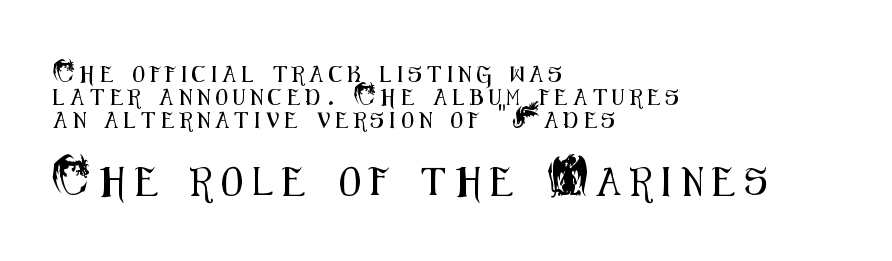
{"serif": "no", "italic": "no", "width": "condensed", "stroke_contrast": "medium", "x_height": "small", "monospaced": "no", "underline": "no", "align": "left", "line_spacing": "normal", "line_spacing_ratio": 1.43, "letter_spacing": "wide", "letter_spacing_em": 0.36, "larger_block": "second", "size_ratio": 1.75, "glyph_px": 28}
